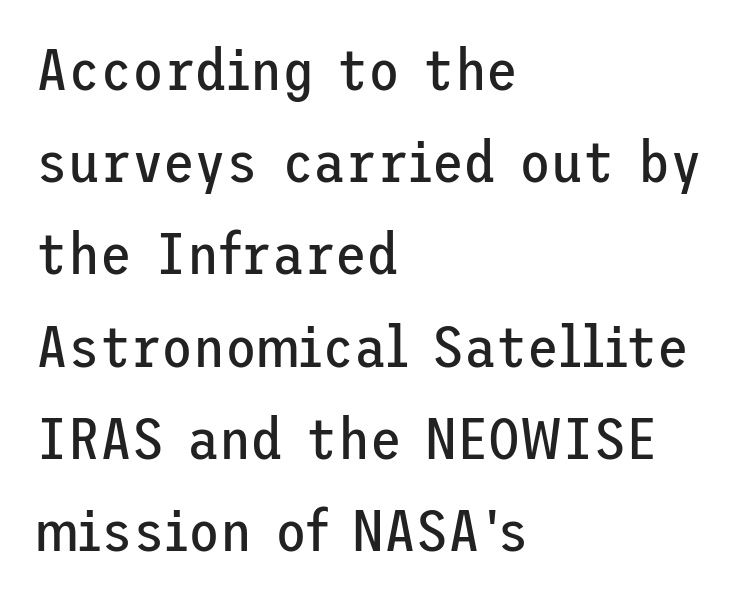
Q: Is the text bold? A: No.
Q: Is the text italic (slanted)? A: No, it is upright.
Q: Is the typeface a serif or a sans-serif typeface? A: Sans-serif.
Q: Is the text underlined? A: No.
Q: How is the paragraph aligned? A: Left-aligned.
Q: Is the spacing between letters normal or unusually wide? A: Normal.
Q: Is the spacing between lines tight, normal or loose? A: Normal.
Q: Width (condensed, normal, or wide)? A: Normal.
Q: Stroke contrast? A: Low.
Q: x-height? A: Medium.
